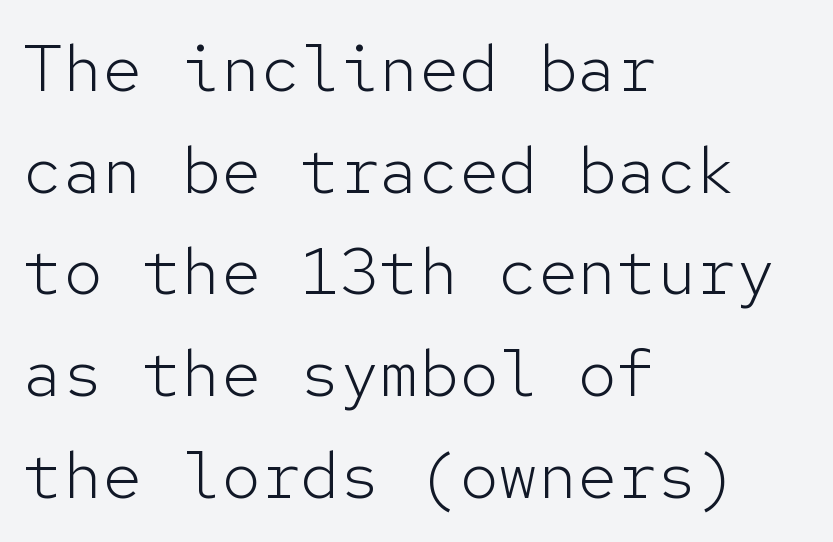
Nobody drew a line under any word here. The lettering holds an erect, upright posture throughout. Observe the ordinary spacing: letters are neighbours, not strangers. Alignment: flush left. Stroke mass is kept to a normal reading level or below. Looks like terminal output: every glyph gets an equal slot.
